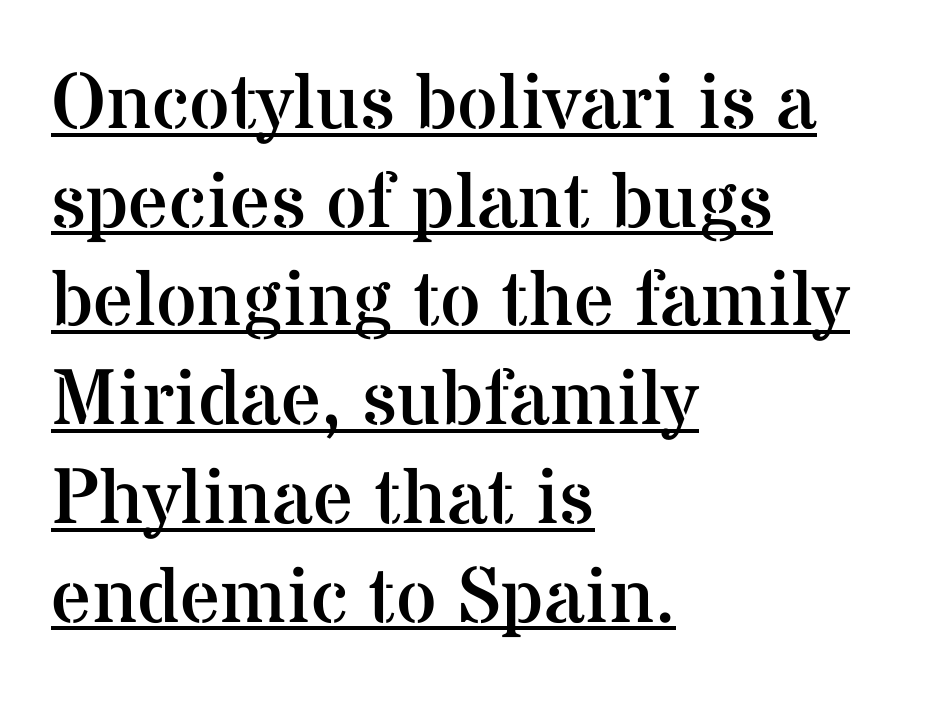
{"serif": "yes", "italic": "no", "bold": "no", "weight": "regular", "width": "normal", "stroke_contrast": "medium", "x_height": "medium", "monospaced": "no", "underline": "yes", "align": "left", "line_spacing": "normal", "line_spacing_ratio": 1.25, "letter_spacing": "normal", "letter_spacing_em": 0.0, "glyph_px": 79}
